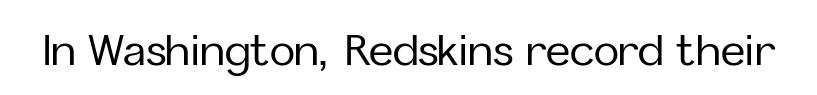
Is there any slant? The stems are plumb. Default kerning and tracking; the words read as compact shapes. Think of a printed novel: that variable character pitch is what you see here. You can tell from the bare stems that sans-serif type was used. Descenders are the only things crossing below the line.
